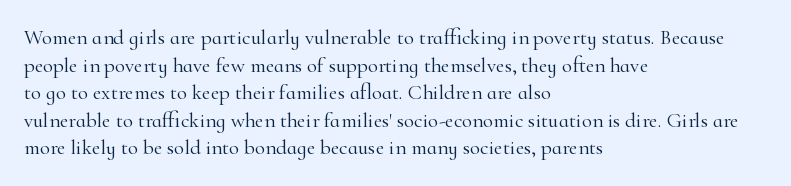
The image shows 21 px text type, upright; set left-aligned, normal line spacing (1.31x), normal letter spacing, not underlined.
